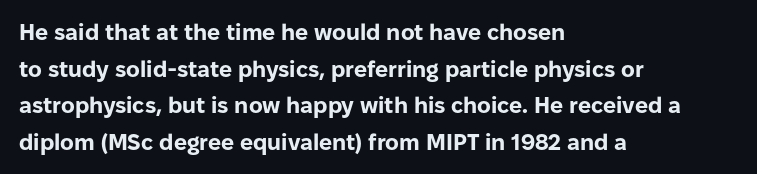
The image shows 23 px bold type, upright; set left-aligned, normal line spacing (1.59x), normal letter spacing, not underlined.
